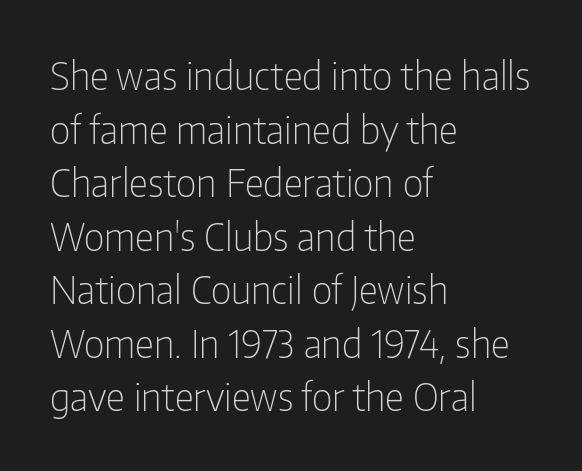
The image shows 38 px light, condensed sans-serif type, upright; set left-aligned, normal line spacing (1.41x), normal letter spacing, not underlined; low stroke contrast and a medium x-height.
